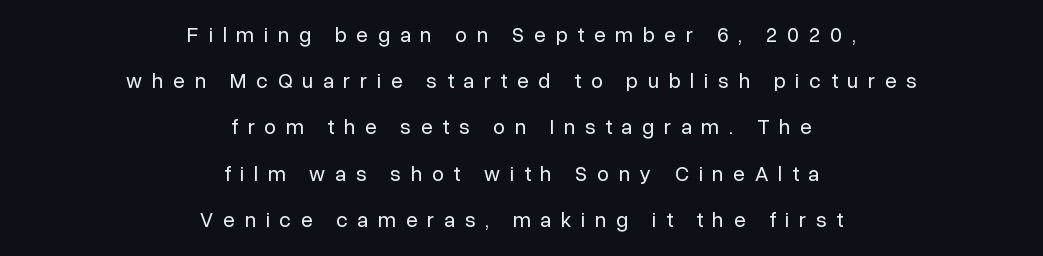
Q: Is the text bold? A: No.
Q: Is the text italic (slanted)? A: No, it is upright.
Q: Is the text underlined? A: No.
Q: How is the paragraph aligned? A: Centered.
Q: Is the spacing between letters normal or unusually wide? A: Unusually wide.
Q: Is the spacing between lines tight, normal or loose? A: Loose.
